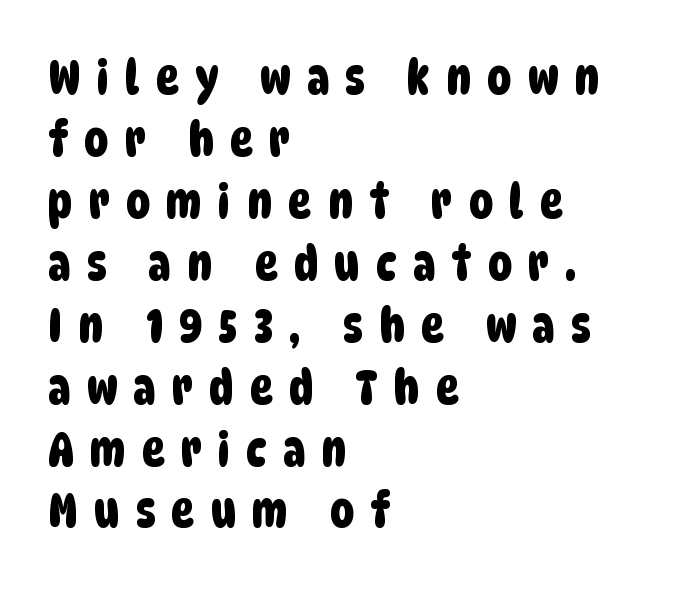
Q: Is the typeface a serif or a sans-serif typeface? A: Sans-serif.
Q: Is the text underlined? A: No.
Q: How is the paragraph aligned? A: Left-aligned.
Q: Is the spacing between letters normal or unusually wide? A: Unusually wide.
Q: Is the spacing between lines tight, normal or loose? A: Normal.
Q: Width (condensed, normal, or wide)? A: Condensed.
Q: Stroke contrast? A: Low.
Q: x-height? A: Large.
Q: Monospaced? A: No.
